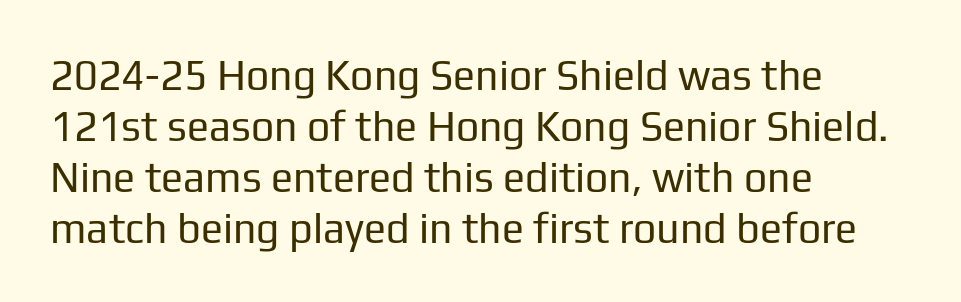
The image shows 41 px regular-weight sans-serif type, upright; set left-aligned, line spacing 1.24x, normal letter spacing, not underlined; low stroke contrast and a medium x-height.
